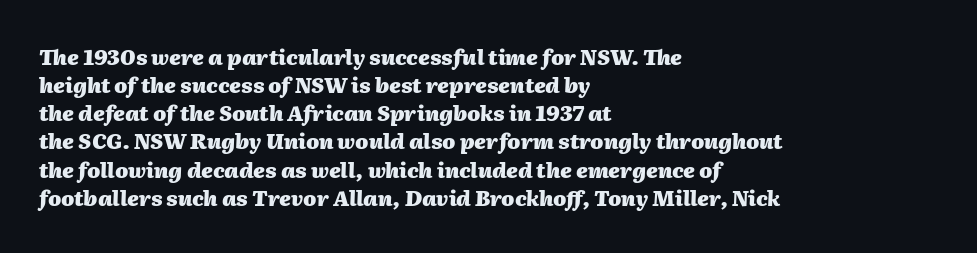
{"italic": "yes", "lean": "right", "slant_degrees": 2, "bold": "yes", "underline": "no", "align": "left", "line_spacing": "normal", "line_spacing_ratio": 1.34, "letter_spacing": "normal", "letter_spacing_em": 0.0, "glyph_px": 21}
